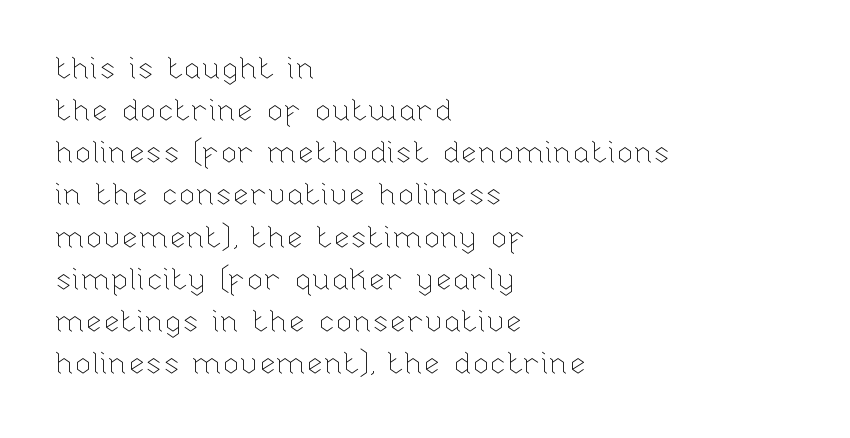
The image shows 31 px thin type, upright; set left-aligned, normal line spacing (1.36x), normal letter spacing, not underlined; low stroke contrast and a medium x-height.
